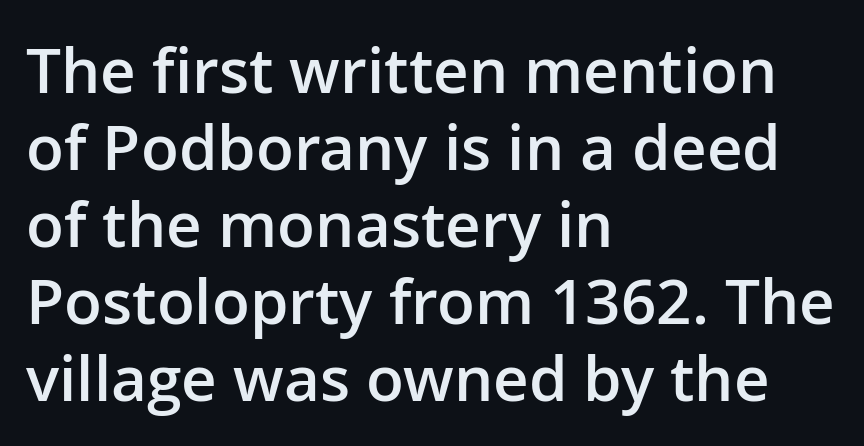
{"serif": "no", "italic": "no", "bold": "semi", "weight": "semibold", "width": "normal", "stroke_contrast": "low", "x_height": "medium", "monospaced": "no", "underline": "no", "align": "left", "line_spacing_ratio": 1.24, "letter_spacing": "normal", "letter_spacing_em": 0.0, "glyph_px": 62}
